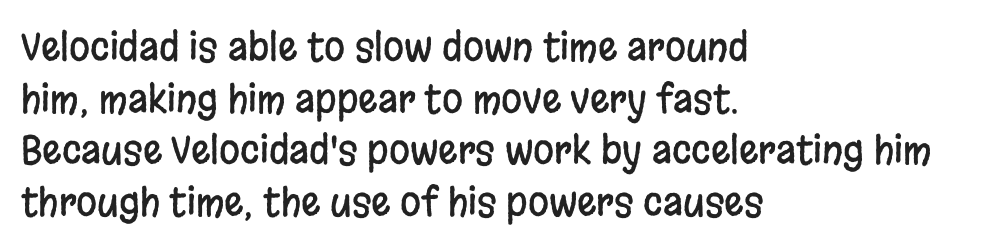
Q: Is the text italic (slanted)? A: No, it is upright.
Q: Is the typeface a serif or a sans-serif typeface? A: Sans-serif.
Q: Is the text underlined? A: No.
Q: How is the paragraph aligned? A: Left-aligned.
Q: Is the spacing between letters normal or unusually wide? A: Normal.
Q: Is the spacing between lines tight, normal or loose? A: Normal.
Q: Width (condensed, normal, or wide)? A: Condensed.
Q: Stroke contrast? A: Low.
Q: x-height? A: Large.
Q: Monospaced? A: No.
